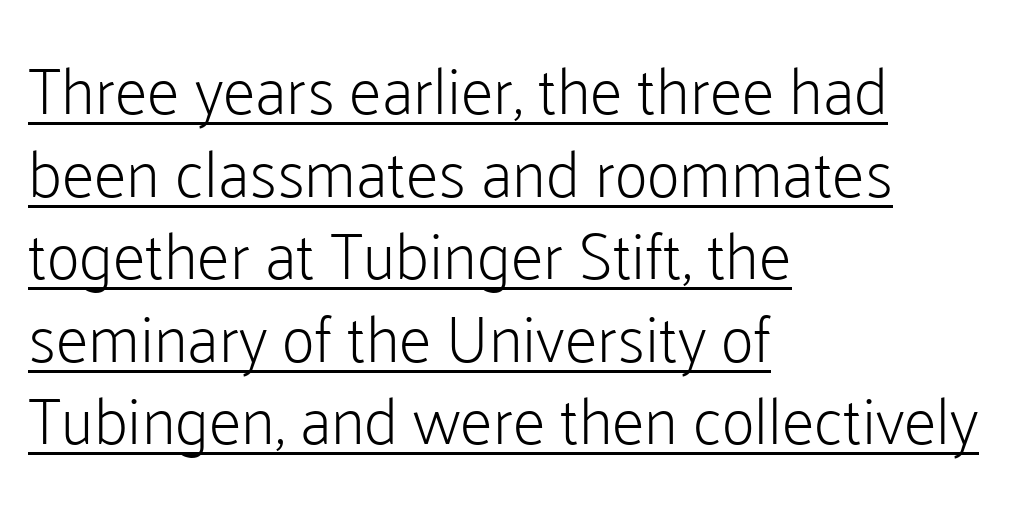
The image shows 65 px light sans-serif type, upright; set left-aligned, normal line spacing (1.27x), normal letter spacing, underlined; low stroke contrast and a medium x-height.
